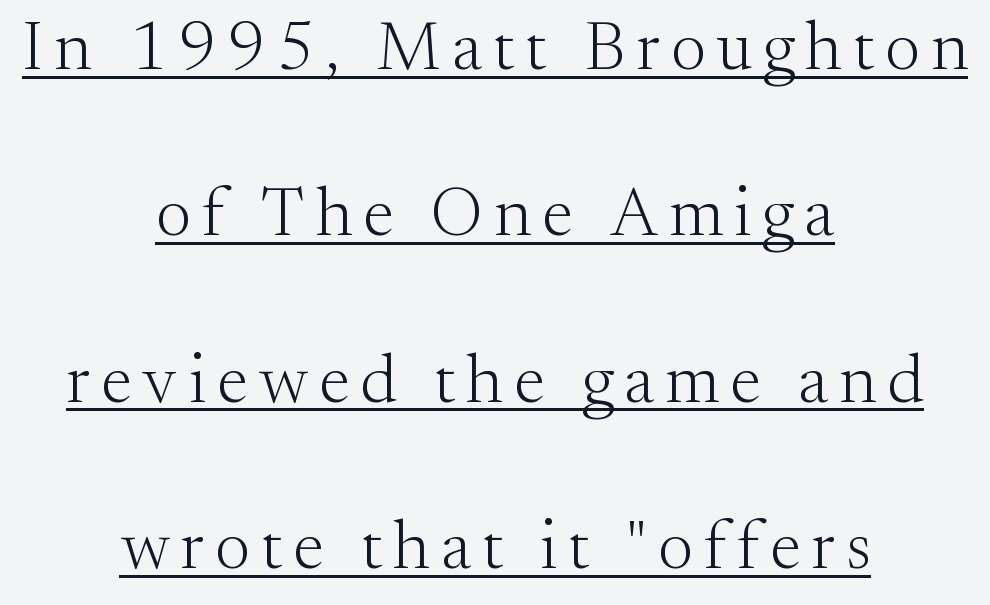
The image shows 69 px light serif type, upright; set centered, loose line spacing (2.41x), underlined; medium stroke contrast and a small x-height.
